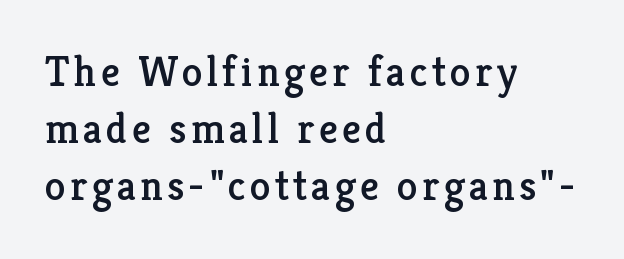
The image shows 42 px serif type, upright; set left-aligned, normal line spacing (1.36x), not underlined; low stroke contrast and a medium x-height.
